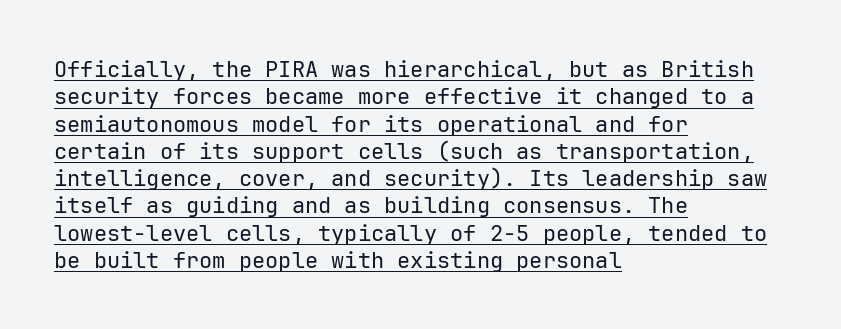
Stems here are at most as thick as an everyday book face. Posture: straight, roman, zero tilt. Observe the ordinary spacing: letters are neighbours, not strangers. In designer terms, the underline attribute is active on this setting. Left-aligned paragraph, ragged on the right.
